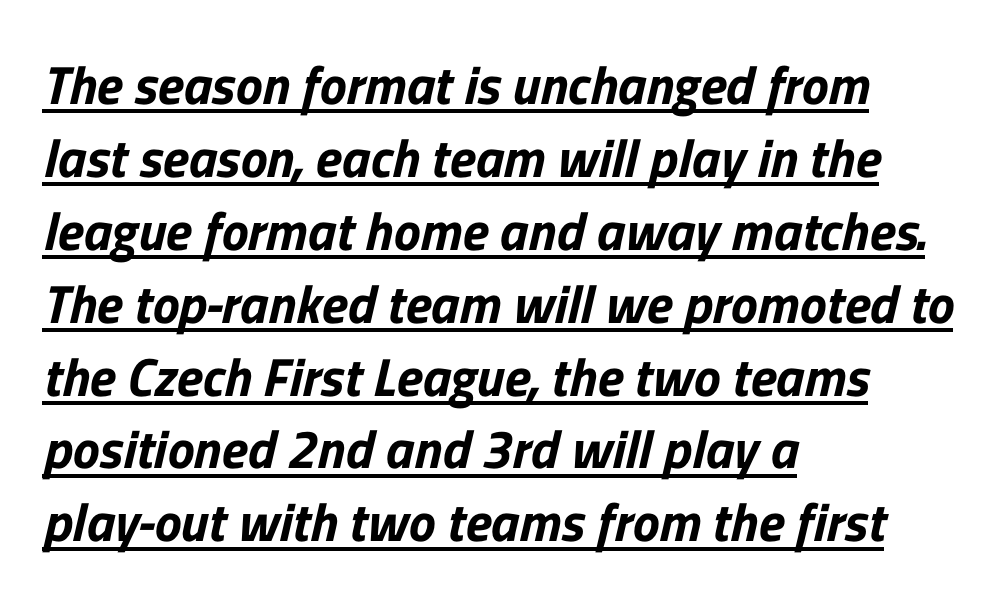
{"serif": "no", "width": "normal", "stroke_contrast": "low", "x_height": "medium", "monospaced": "no", "underline": "yes", "align": "left", "line_spacing": "normal", "line_spacing_ratio": 1.35, "letter_spacing": "normal", "letter_spacing_em": 0.0, "glyph_px": 54}
